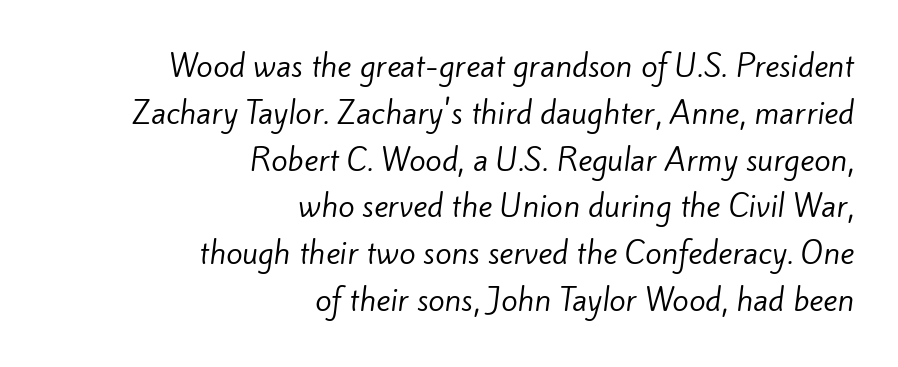
{"serif": "no", "bold": "no", "weight": "regular", "width": "normal", "stroke_contrast": "low", "x_height": "small", "monospaced": "no", "underline": "no", "align": "right", "line_spacing": "normal", "line_spacing_ratio": 1.56, "letter_spacing": "normal", "letter_spacing_em": 0.0, "glyph_px": 30}
